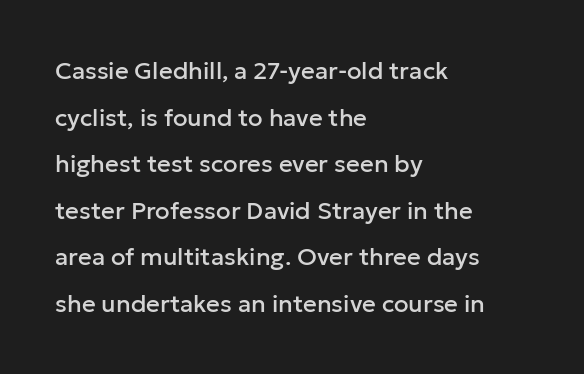
Where is the straight margin? On the left. Vertical spacing — loose. The foot of each line stays bare and open. Inter-character spacing is left at the font's built-in metrics. Characters remain perfectly vertical along every line.
